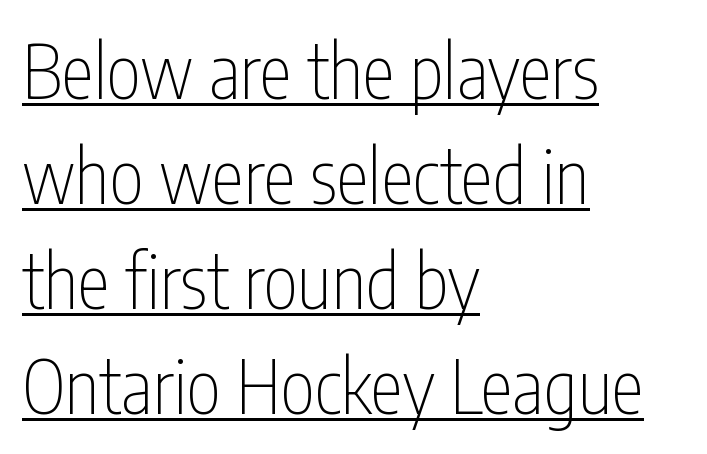
{"serif": "no", "italic": "no", "bold": "no", "weight": "thin", "width": "condensed", "stroke_contrast": "low", "x_height": "medium", "monospaced": "no", "underline": "yes", "align": "left", "line_spacing": "normal", "line_spacing_ratio": 1.42, "letter_spacing": "normal", "letter_spacing_em": 0.0, "glyph_px": 74}
